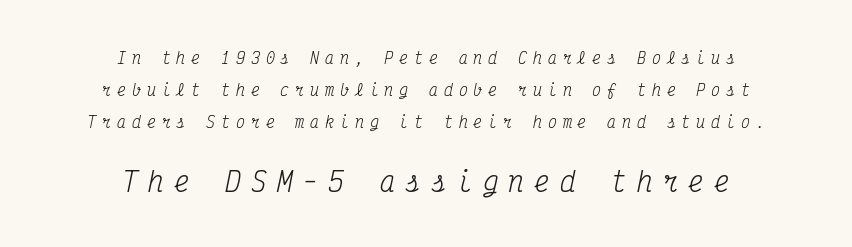
{"italic": "yes", "lean": "right", "slant_degrees": 12, "bold": "no", "underline": "no", "align": "center", "line_spacing": "loose", "line_spacing_ratio": 2.12, "letter_spacing": "wide", "letter_spacing_em": 0.39, "larger_block": "second", "size_ratio": 1.73, "glyph_px": 26}
